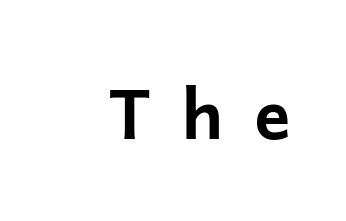
When letters stand straight like this, we call the style roman or upright. Tracking value appears strongly positive — letters spread wide. The gap between lines stays unmarked. Font category for this specimen: sans-serif.
